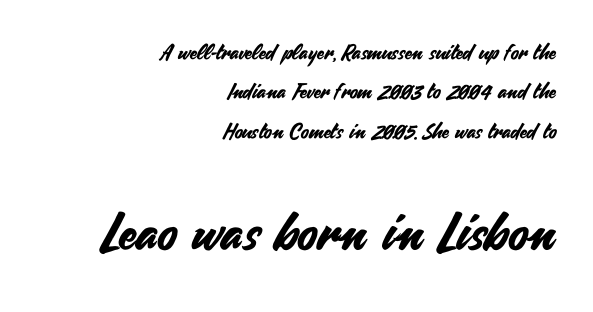
Q: Is the text italic (slanted)? A: Yes.
Q: Is the typeface a serif or a sans-serif typeface? A: Sans-serif.
Q: Is the text underlined? A: No.
Q: How is the paragraph aligned? A: Right-aligned.
Q: Is the spacing between letters normal or unusually wide? A: Normal.
Q: Which block of text is set in a larger size, the first (top) or the second (bottom)? A: The second (bottom) one.
Q: Width (condensed, normal, or wide)? A: Normal.
Q: Stroke contrast? A: Medium.
Q: x-height? A: Small.
Q: Monospaced? A: No.
